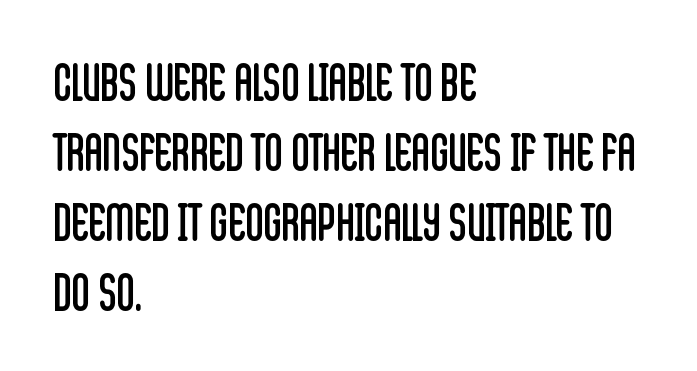
Q: Is the text bold? A: No.
Q: Is the text italic (slanted)? A: No, it is upright.
Q: Is the typeface a serif or a sans-serif typeface? A: Sans-serif.
Q: Is the text underlined? A: No.
Q: How is the paragraph aligned? A: Left-aligned.
Q: Is the spacing between letters normal or unusually wide? A: Normal.
Q: Is the spacing between lines tight, normal or loose? A: Normal.
Q: Width (condensed, normal, or wide)? A: Condensed.
Q: Stroke contrast? A: Low.
Q: x-height? A: Large.
Q: Monospaced? A: No.
